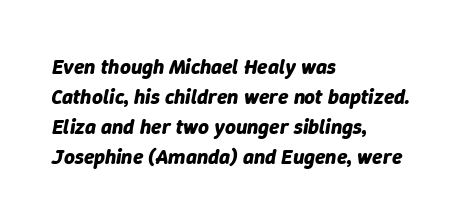
These words are printed bold, with thick strokes throughout. Honestly, there is no underline to notice here at all. These lines are set flush left with a ragged right edge. The glyphs look as if they've been sheared to an angle.
